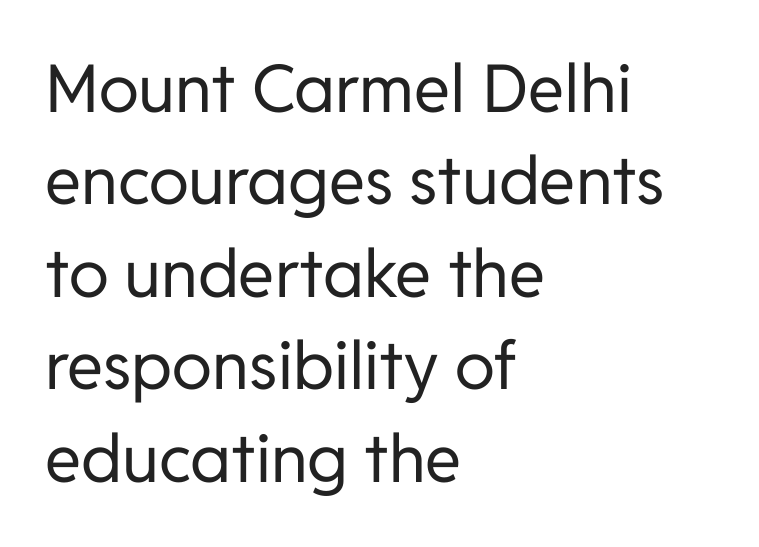
{"serif": "no", "italic": "no", "bold": "no", "weight": "regular", "width": "normal", "stroke_contrast": "low", "x_height": "medium", "monospaced": "no", "underline": "no", "align": "left", "line_spacing": "normal", "line_spacing_ratio": 1.4, "letter_spacing": "normal", "letter_spacing_em": 0.0, "glyph_px": 66}
